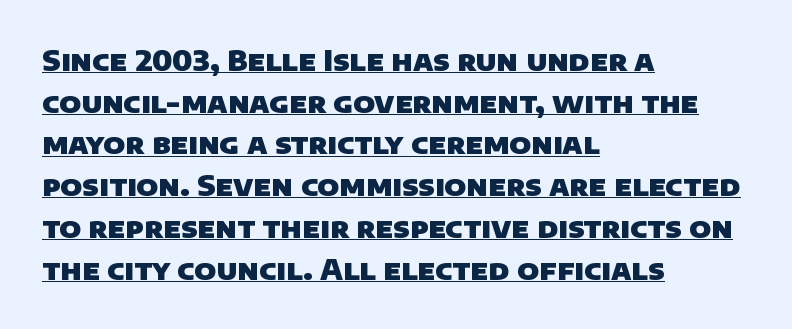
{"serif": "no", "bold": "yes", "weight": "heavy", "width": "normal", "stroke_contrast": "low", "x_height": "large", "monospaced": "no", "underline": "yes", "align": "left", "line_spacing": "normal", "line_spacing_ratio": 1.49, "letter_spacing": "normal", "letter_spacing_em": 0.0, "glyph_px": 28}
